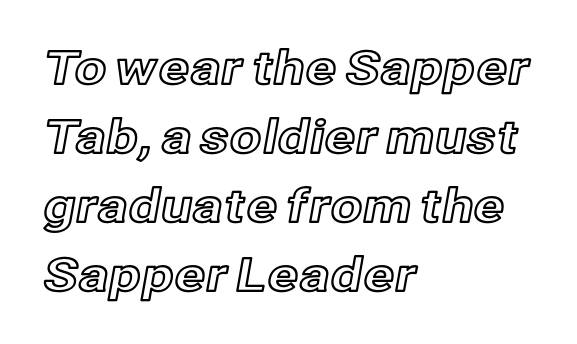
{"width": "normal", "x_height": "medium", "monospaced": "no", "underline": "no", "align": "left", "line_spacing": "normal", "line_spacing_ratio": 1.5, "letter_spacing": "normal", "letter_spacing_em": 0.0, "glyph_px": 46}
